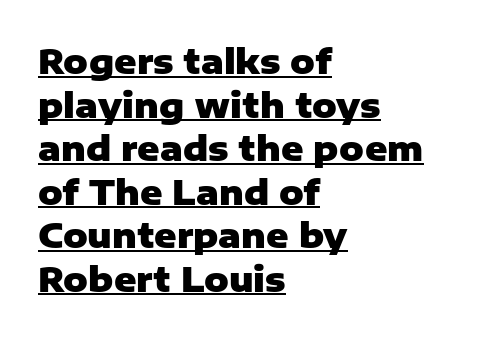
{"serif": "no", "italic": "no", "bold": "yes", "weight": "heavy", "width": "normal", "stroke_contrast": "low", "x_height": "medium", "monospaced": "no", "underline": "yes", "align": "left", "line_spacing": "normal", "line_spacing_ratio": 1.28, "letter_spacing": "normal", "letter_spacing_em": 0.0, "glyph_px": 34}
